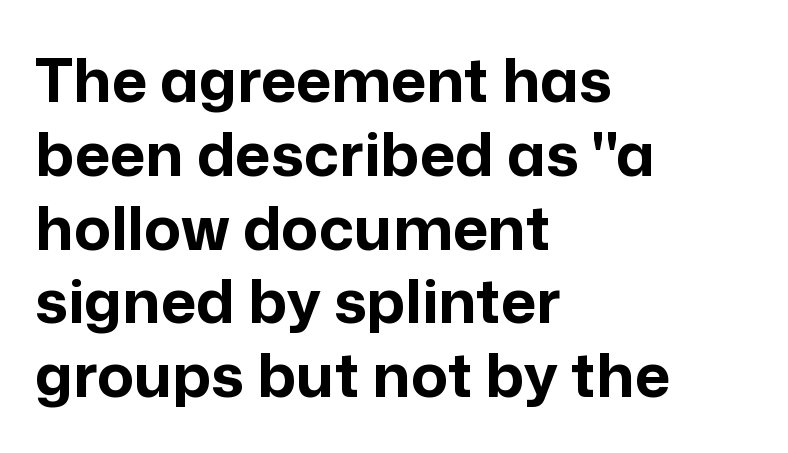
{"serif": "no", "italic": "no", "bold": "yes", "weight": "bold", "width": "normal", "stroke_contrast": "low", "x_height": "medium", "monospaced": "no", "underline": "no", "align": "left", "line_spacing_ratio": 1.21, "letter_spacing": "normal", "letter_spacing_em": 0.0, "glyph_px": 61}
